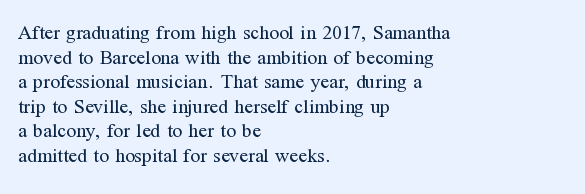
Q: Is the text bold? A: No.
Q: Is the text italic (slanted)? A: No, it is upright.
Q: Is the text underlined? A: No.
Q: How is the paragraph aligned? A: Left-aligned.
Q: Is the spacing between letters normal or unusually wide? A: Normal.
